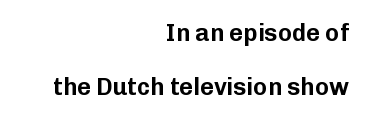
The image shows 24 px text type, upright; set right-aligned, loose line spacing (2.25x), normal letter spacing, not underlined.
